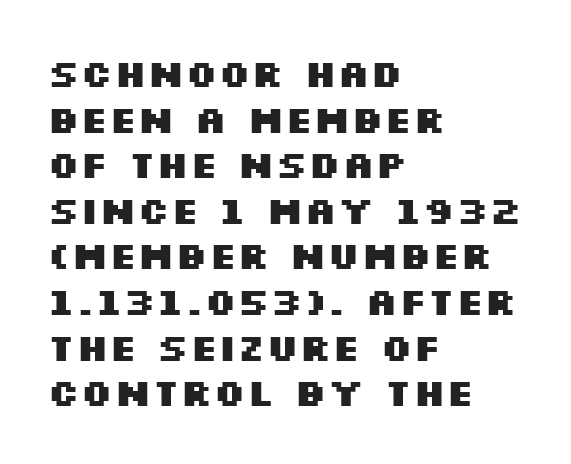
Q: Is the text bold? A: Yes.
Q: Is the text italic (slanted)? A: No, it is upright.
Q: Is the typeface a serif or a sans-serif typeface? A: Sans-serif.
Q: Is the text underlined? A: No.
Q: How is the paragraph aligned? A: Left-aligned.
Q: Is the spacing between letters normal or unusually wide? A: Normal.
Q: Width (condensed, normal, or wide)? A: Wide.
Q: Stroke contrast? A: Medium.
Q: x-height? A: Large.
Q: Monospaced? A: No.
